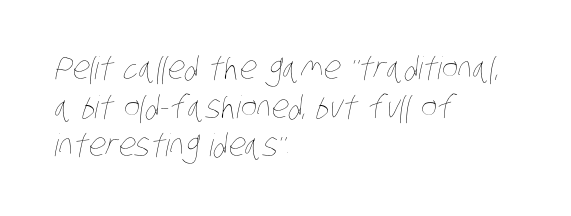
Stroke thickness stays within the range of a standard reading face or lighter. The rendering uses natural spacing where letterforms have individual widths. The type is set solid horizontally, with unmodified tracking. This rendering uses left alignment, leaving the right contour irregular. The area under the type is left untouched. The space between consecutive lines is moderate.
